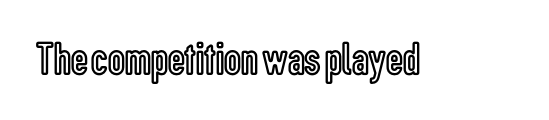
Q: Is the text italic (slanted)? A: No, it is upright.
Q: Is the text underlined? A: No.
Q: Is the spacing between letters normal or unusually wide? A: Normal.
Q: Width (condensed, normal, or wide)? A: Condensed.
Q: x-height? A: Medium.
Q: Monospaced? A: No.
